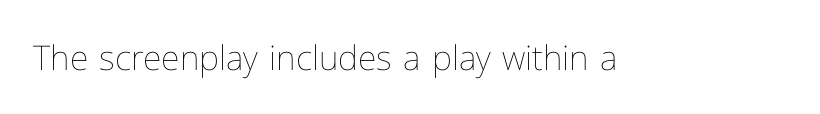
Q: Is the text bold? A: No.
Q: Is the text italic (slanted)? A: No, it is upright.
Q: Is the text underlined? A: No.
Q: Is the spacing between letters normal or unusually wide? A: Normal.
Q: Width (condensed, normal, or wide)? A: Normal.
Q: Stroke contrast? A: Low.
Q: x-height? A: Medium.
Q: Monospaced? A: No.
